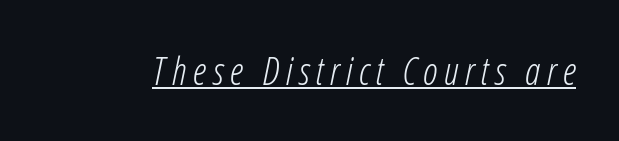
{"italic": "yes", "lean": "right", "slant_degrees": 12, "bold": "no", "weight": "light", "width": "condensed", "stroke_contrast": "low", "x_height": "medium", "monospaced": "no", "underline": "yes", "glyph_px": 38}
